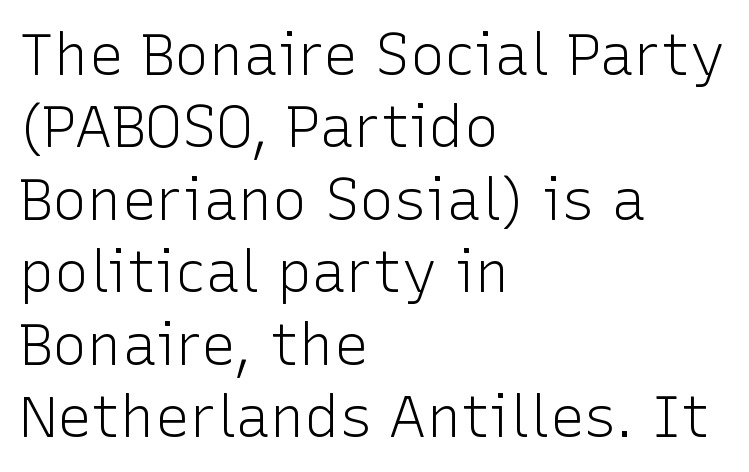
{"serif": "no", "italic": "no", "bold": "no", "weight": "light", "width": "normal", "stroke_contrast": "low", "x_height": "medium", "monospaced": "no", "underline": "no", "align": "left", "line_spacing": "normal", "line_spacing_ratio": 1.25, "letter_spacing": "normal", "letter_spacing_em": 0.0, "glyph_px": 58}
